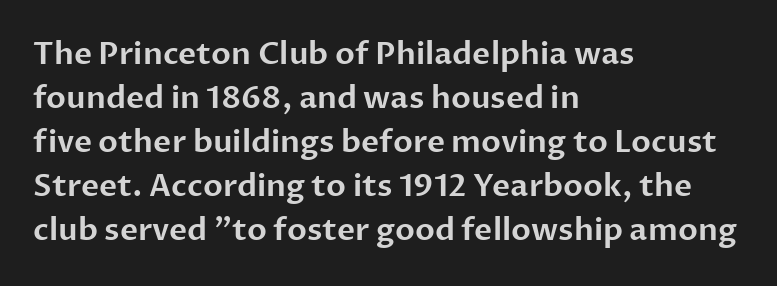
{"serif": "no", "italic": "no", "width": "normal", "stroke_contrast": "low", "x_height": "medium", "monospaced": "no", "underline": "no", "align": "left", "line_spacing": "normal", "line_spacing_ratio": 1.42, "letter_spacing": "normal", "letter_spacing_em": 0.0, "glyph_px": 31}
